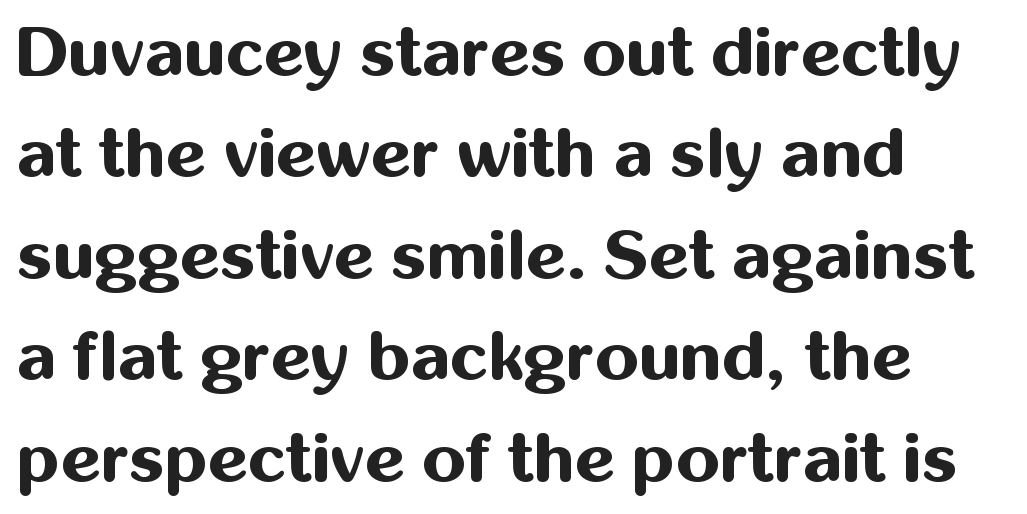
{"serif": "no", "italic": "no", "bold": "yes", "weight": "bold", "width": "normal", "stroke_contrast": "medium", "x_height": "medium", "monospaced": "no", "underline": "no", "align": "left", "line_spacing": "normal", "line_spacing_ratio": 1.47, "letter_spacing": "normal", "letter_spacing_em": 0.0, "glyph_px": 69}
